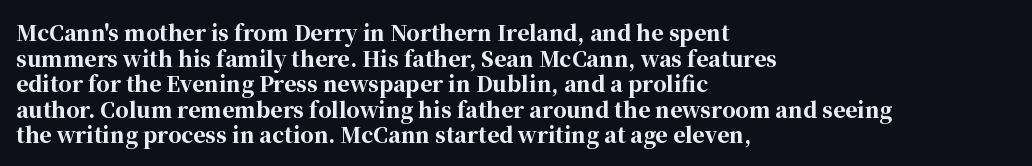
{"italic": "no", "bold": "yes", "underline": "no", "align": "left", "line_spacing_ratio": 1.22, "letter_spacing": "normal", "letter_spacing_em": 0.0, "glyph_px": 21}
